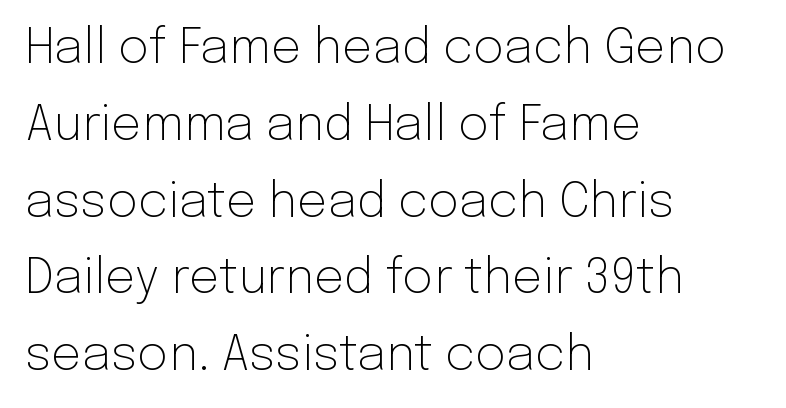
{"serif": "no", "italic": "no", "bold": "no", "weight": "light", "width": "normal", "stroke_contrast": "low", "x_height": "medium", "monospaced": "no", "underline": "no", "align": "left", "line_spacing": "normal", "line_spacing_ratio": 1.6, "letter_spacing": "normal", "letter_spacing_em": 0.0, "glyph_px": 48}
